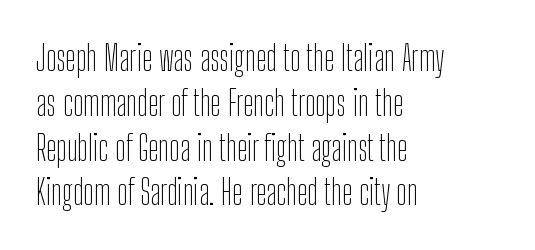
{"serif": "no", "italic": "no", "bold": "no", "weight": "thin", "width": "condensed", "stroke_contrast": "low", "x_height": "medium", "monospaced": "no", "underline": "no", "align": "left", "line_spacing": "normal", "line_spacing_ratio": 1.28, "letter_spacing": "normal", "letter_spacing_em": 0.0, "glyph_px": 35}
